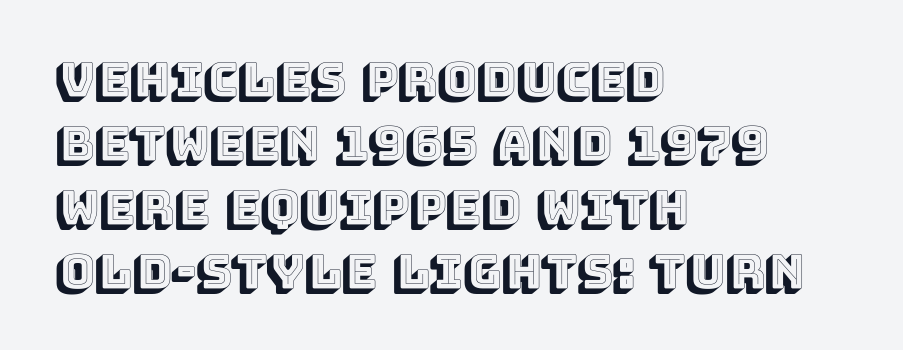
Q: Is the text italic (slanted)? A: No, it is upright.
Q: Is the text underlined? A: No.
Q: How is the paragraph aligned? A: Left-aligned.
Q: Is the spacing between letters normal or unusually wide? A: Normal.
Q: Is the spacing between lines tight, normal or loose? A: Normal.
Q: Width (condensed, normal, or wide)? A: Normal.
Q: x-height? A: Large.
Q: Monospaced? A: No.
